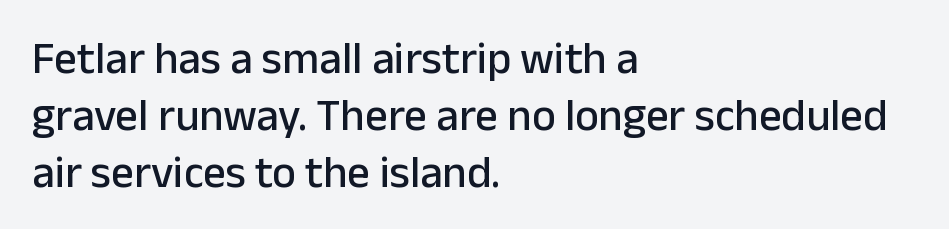
Spacing verdict: proportional, widths tailored to each character. In terms of leading, this rendering sits right in the middle. The letters stand upright; this is a roman face. This rendering features lettering with no underline. Where is the straight margin? On the left.
